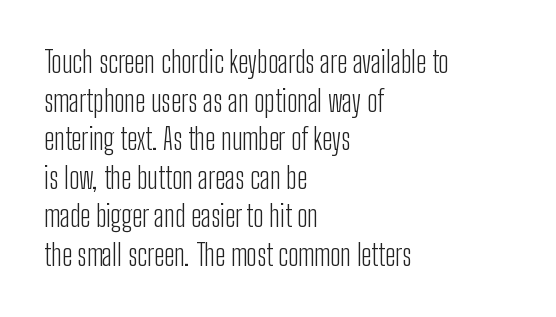
{"serif": "no", "italic": "no", "bold": "no", "weight": "light", "width": "condensed", "stroke_contrast": "low", "x_height": "medium", "monospaced": "no", "underline": "no", "align": "left", "line_spacing": "normal", "line_spacing_ratio": 1.33, "letter_spacing": "normal", "letter_spacing_em": 0.0, "glyph_px": 29}
